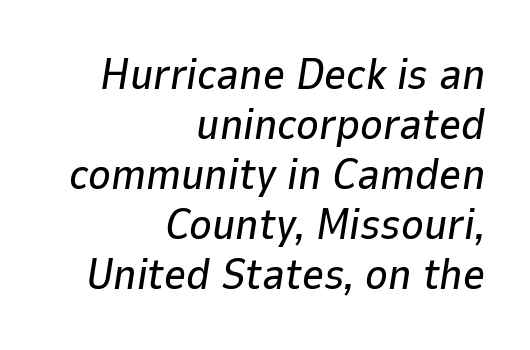
Q: Is the text italic (slanted)? A: Yes, it leans right by about 9 degrees.
Q: Is the text underlined? A: No.
Q: How is the paragraph aligned? A: Right-aligned.
Q: Is the spacing between letters normal or unusually wide? A: Normal.
Q: Width (condensed, normal, or wide)? A: Normal.
Q: Stroke contrast? A: Low.
Q: x-height? A: Medium.
Q: Monospaced? A: No.
